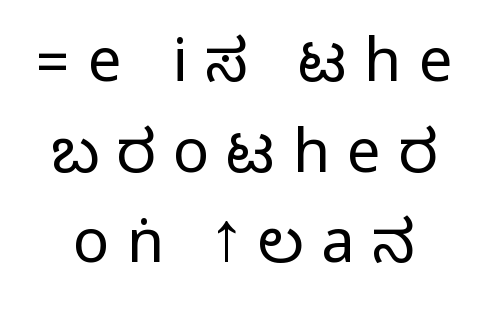
The image shows 60 px condensed sans-serif type, upright; set normal line spacing (1.51x), unusually wide letter spacing (+0.29 em), not underlined; medium stroke contrast.
